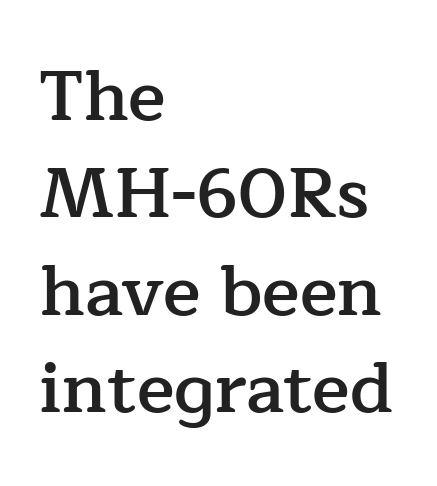
One-word summary of the alignment: left. The face used here is proportionally spaced, like ordinary book or web type. Heft: intermediate — a semibold. One glance says typical: line gaps are just what's usual. Typographically, this falls in the serif category. Tracking here is standard; glyphs follow each other at the usual distance.
